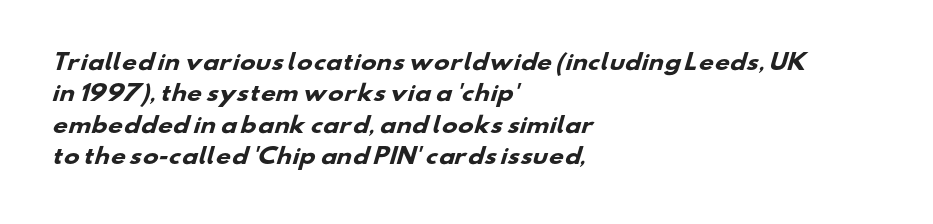
{"bold": "yes", "underline": "no", "align": "left", "line_spacing": "normal", "line_spacing_ratio": 1.5, "letter_spacing": "normal", "letter_spacing_em": 0.0, "glyph_px": 21}
